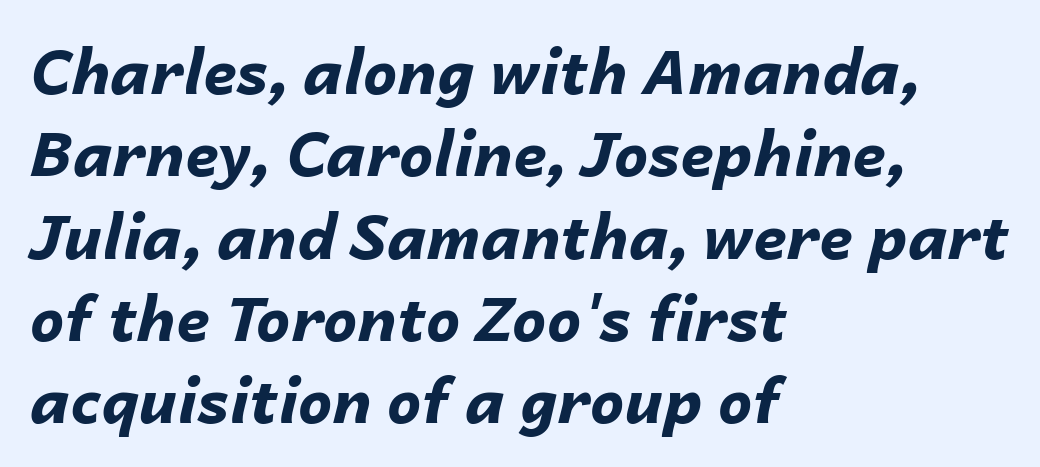
The letters advance in unequal steps, a hallmark of proportional type. Typographic density is high because the face is bold. Leading: standard. Slanted lettering throughout. Reading down the block, your eye returns to a fixed left position each line.
